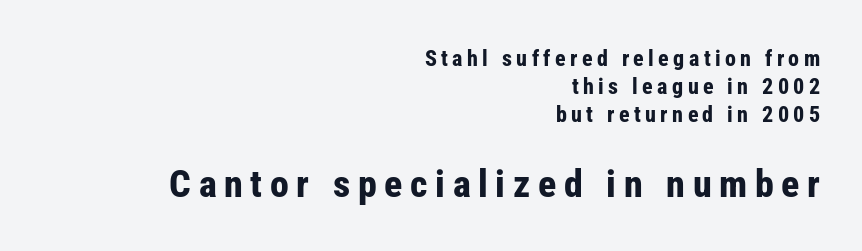
Q: Is the text bold? A: Yes.
Q: Is the text italic (slanted)? A: No, it is upright.
Q: Is the typeface a serif or a sans-serif typeface? A: Sans-serif.
Q: Is the text underlined? A: No.
Q: How is the paragraph aligned? A: Right-aligned.
Q: Is the spacing between letters normal or unusually wide? A: Unusually wide.
Q: Is the spacing between lines tight, normal or loose? A: Normal.
Q: Which block of text is set in a larger size, the first (top) or the second (bottom)? A: The second (bottom) one.
Q: Width (condensed, normal, or wide)? A: Condensed.
Q: Stroke contrast? A: Low.
Q: x-height? A: Medium.
Q: Monospaced? A: No.
